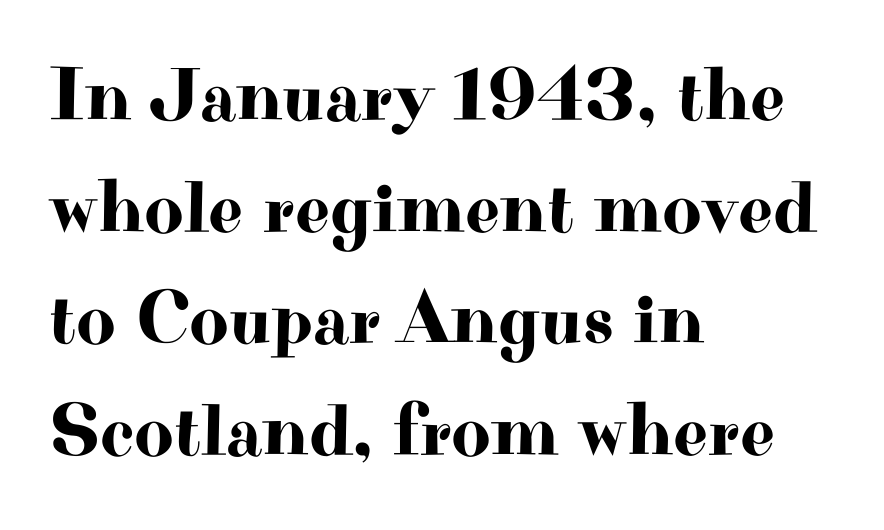
{"serif": "yes", "italic": "no", "width": "wide", "stroke_contrast": "high", "x_height": "small", "monospaced": "no", "underline": "no", "align": "left", "line_spacing": "normal", "line_spacing_ratio": 1.47, "letter_spacing": "normal", "letter_spacing_em": 0.0, "glyph_px": 76}
